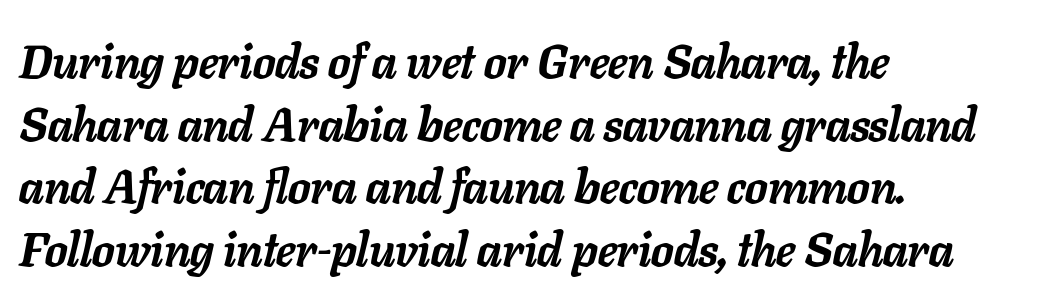
{"italic": "yes", "lean": "right", "slant_degrees": 11, "bold": "yes", "weight": "semibold", "width": "normal", "stroke_contrast": "low", "x_height": "medium", "monospaced": "no", "underline": "no", "align": "left", "line_spacing": "normal", "line_spacing_ratio": 1.33, "letter_spacing": "normal", "letter_spacing_em": 0.0, "glyph_px": 47}
